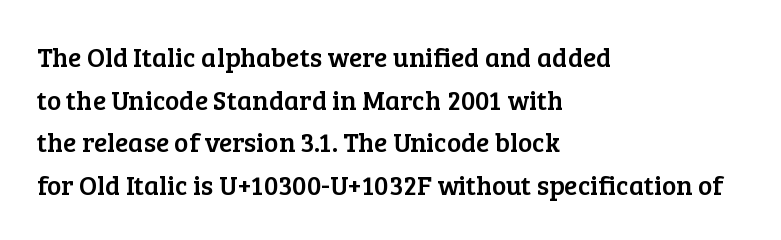
{"italic": "no", "underline": "no", "align": "left", "line_spacing": "normal", "line_spacing_ratio": 1.58, "letter_spacing": "normal", "letter_spacing_em": 0.0, "glyph_px": 27}
